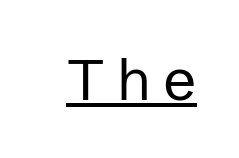
Q: Is the text bold? A: No.
Q: Is the text italic (slanted)? A: No, it is upright.
Q: Is the typeface a serif or a sans-serif typeface? A: Sans-serif.
Q: Is the text underlined? A: Yes.
Q: Is the spacing between letters normal or unusually wide? A: Unusually wide.
Q: Width (condensed, normal, or wide)? A: Normal.
Q: Stroke contrast? A: Low.
Q: x-height? A: Medium.
Q: Monospaced? A: No.
